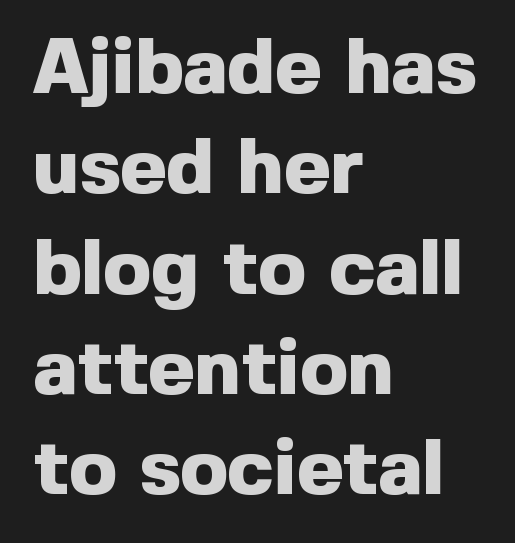
The image shows 79 px heavy sans-serif type, upright; set left-aligned, normal line spacing (1.27x), normal letter spacing, not underlined; a medium x-height.
